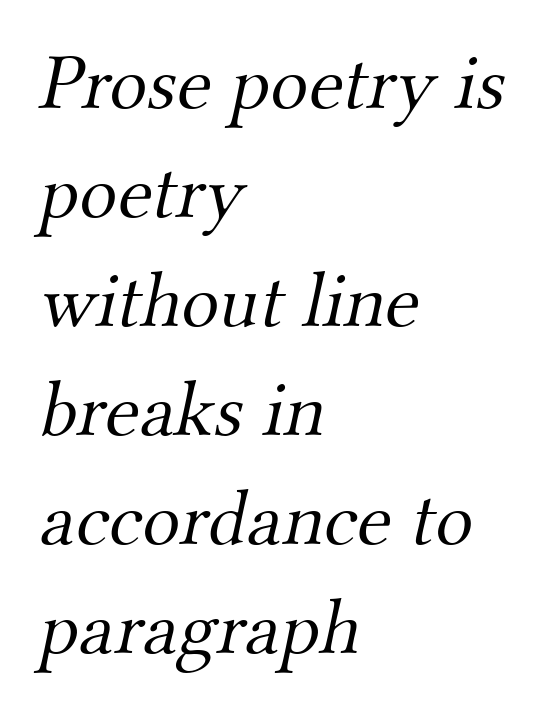
Q: Is the text bold? A: No.
Q: Is the typeface a serif or a sans-serif typeface? A: Serif.
Q: Is the text underlined? A: No.
Q: How is the paragraph aligned? A: Left-aligned.
Q: Is the spacing between letters normal or unusually wide? A: Normal.
Q: Is the spacing between lines tight, normal or loose? A: Normal.
Q: Width (condensed, normal, or wide)? A: Normal.
Q: Stroke contrast? A: Medium.
Q: x-height? A: Small.
Q: Monospaced? A: No.
